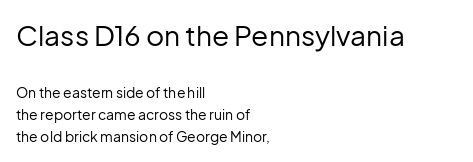
Q: Is the text bold? A: No.
Q: Is the text italic (slanted)? A: No, it is upright.
Q: Is the typeface a serif or a sans-serif typeface? A: Sans-serif.
Q: Is the text underlined? A: No.
Q: How is the paragraph aligned? A: Left-aligned.
Q: Is the spacing between letters normal or unusually wide? A: Normal.
Q: Is the spacing between lines tight, normal or loose? A: Normal.
Q: Which block of text is set in a larger size, the first (top) or the second (bottom)? A: The first (top) one.
Q: Width (condensed, normal, or wide)? A: Normal.
Q: Stroke contrast? A: Low.
Q: x-height? A: Medium.
Q: Monospaced? A: No.
